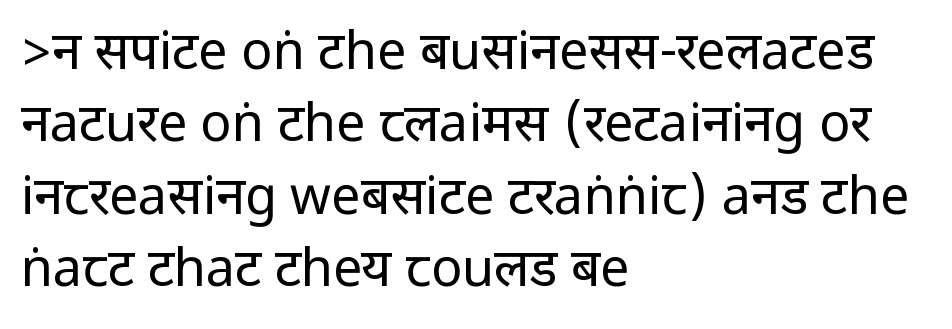
{"serif": "no", "italic": "no", "bold": "no", "weight": "regular", "width": "condensed", "stroke_contrast": "low", "underline": "no", "align": "left", "line_spacing": "normal", "line_spacing_ratio": 1.39, "letter_spacing": "normal", "letter_spacing_em": 0.0, "glyph_px": 52}
